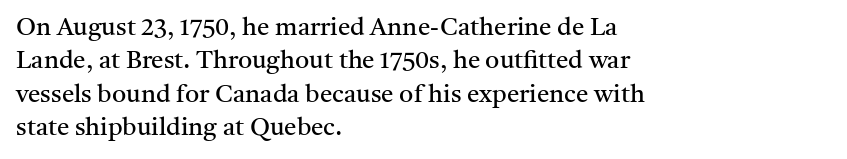
Q: Is the text bold? A: No.
Q: Is the text italic (slanted)? A: No, it is upright.
Q: Is the text underlined? A: No.
Q: How is the paragraph aligned? A: Left-aligned.
Q: Is the spacing between letters normal or unusually wide? A: Normal.
Q: Is the spacing between lines tight, normal or loose? A: Normal.
